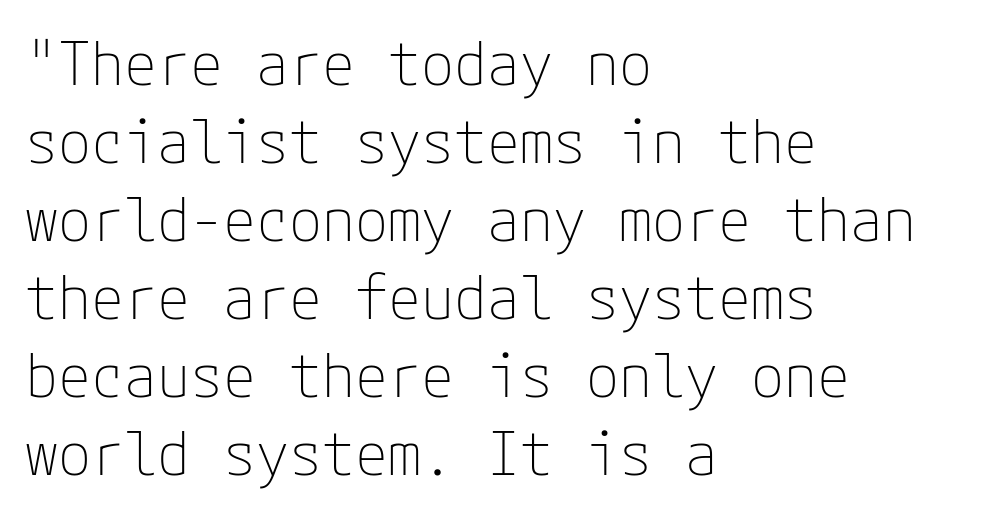
Q: Is the text bold? A: No.
Q: Is the text italic (slanted)? A: No, it is upright.
Q: Is the typeface a serif or a sans-serif typeface? A: Sans-serif.
Q: Is the text underlined? A: No.
Q: How is the paragraph aligned? A: Left-aligned.
Q: Is the spacing between letters normal or unusually wide? A: Normal.
Q: Is the spacing between lines tight, normal or loose? A: Normal.
Q: Width (condensed, normal, or wide)? A: Normal.
Q: Stroke contrast? A: Low.
Q: x-height? A: Medium.
